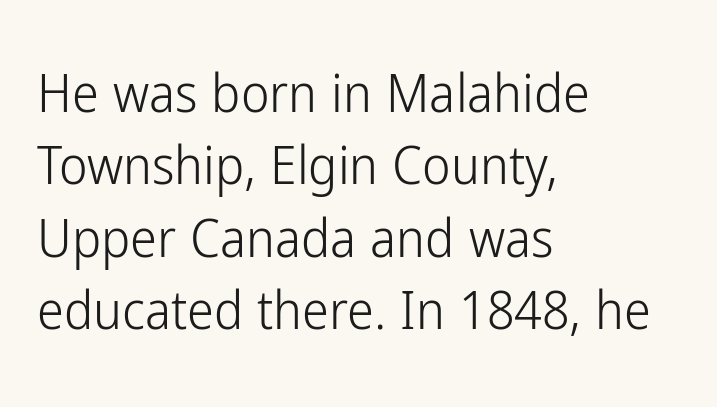
{"serif": "no", "italic": "no", "bold": "no", "weight": "light", "width": "condensed", "stroke_contrast": "low", "x_height": "medium", "monospaced": "no", "underline": "no", "align": "left", "line_spacing": "normal", "line_spacing_ratio": 1.34, "letter_spacing": "normal", "letter_spacing_em": 0.0, "glyph_px": 54}
